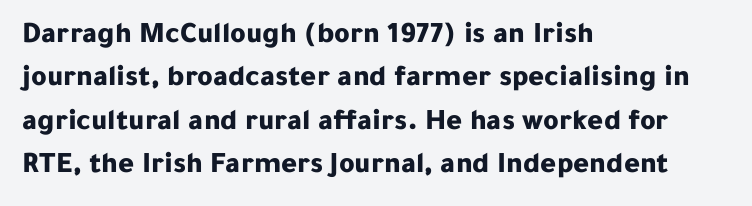
Words float on clear page, feet unadorned. Vertical strokes here are truly vertical. Typographic density is high because the face is bold. Spacing between characters is what you'd get straight out of the box. Every row of glyphs begins at an identical x-position on the left.
